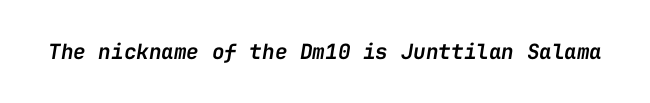
The strip under each line holds only bare page. Is the type slanted? Yes — the strokes lean at a clear angle. Weight check: semibold — heavier than regular, not quite bold. Caption: standard tracking, unaltered.
